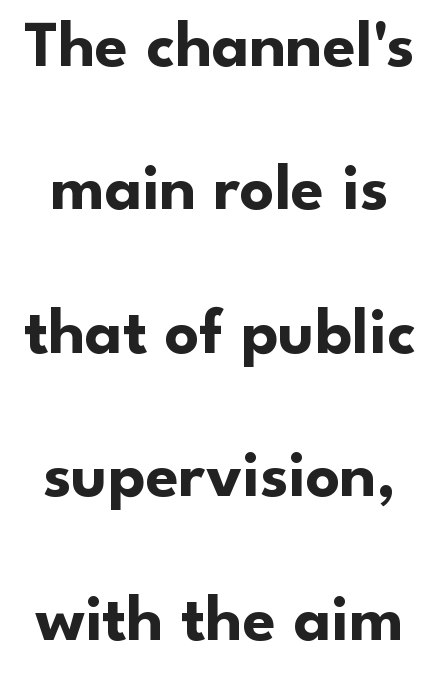
{"serif": "no", "italic": "no", "bold": "yes", "weight": "bold", "width": "normal", "stroke_contrast": "low", "x_height": "small", "monospaced": "no", "underline": "no", "line_spacing": "loose", "line_spacing_ratio": 2.14, "letter_spacing": "normal", "letter_spacing_em": 0.0, "glyph_px": 67}
